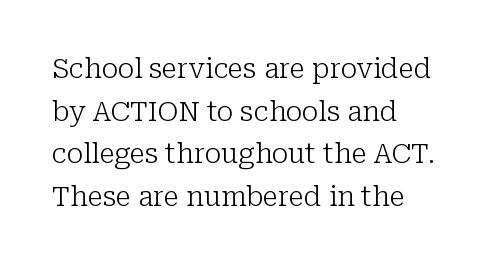
{"serif": "yes", "italic": "no", "bold": "no", "weight": "light", "width": "normal", "stroke_contrast": "low", "x_height": "medium", "monospaced": "no", "underline": "no", "align": "left", "line_spacing": "normal", "line_spacing_ratio": 1.52, "letter_spacing": "normal", "letter_spacing_em": 0.0, "glyph_px": 28}
